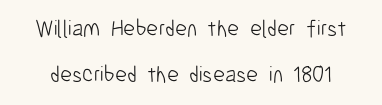
Line spacing here is loose. Honestly, there is no underline to notice here at all. Stroke mass is kept to a normal reading level or below. Italic: no, the glyphs are upright roman. Default kerning and tracking; the words read as compact shapes.
